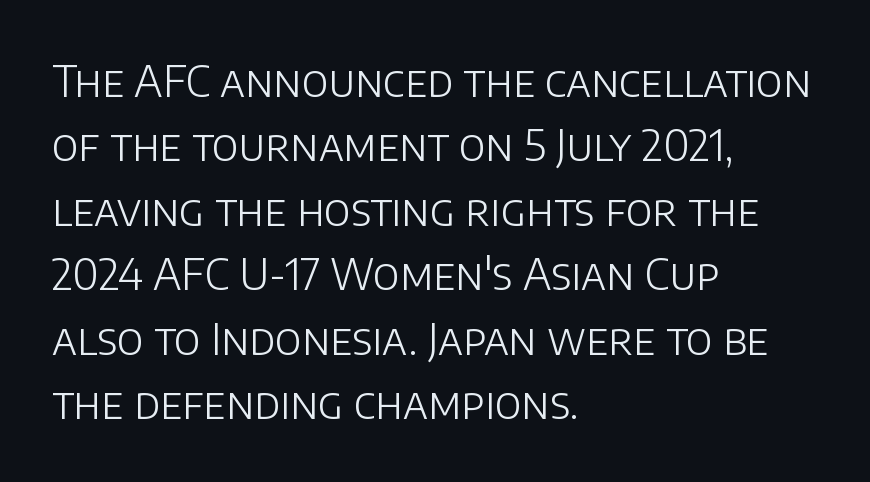
Every character sits straight up, as roman type does. Short note: letters normally spaced. Letterform terminals end flat and unadorned throughout the passage. One-word summary of the alignment: left.
